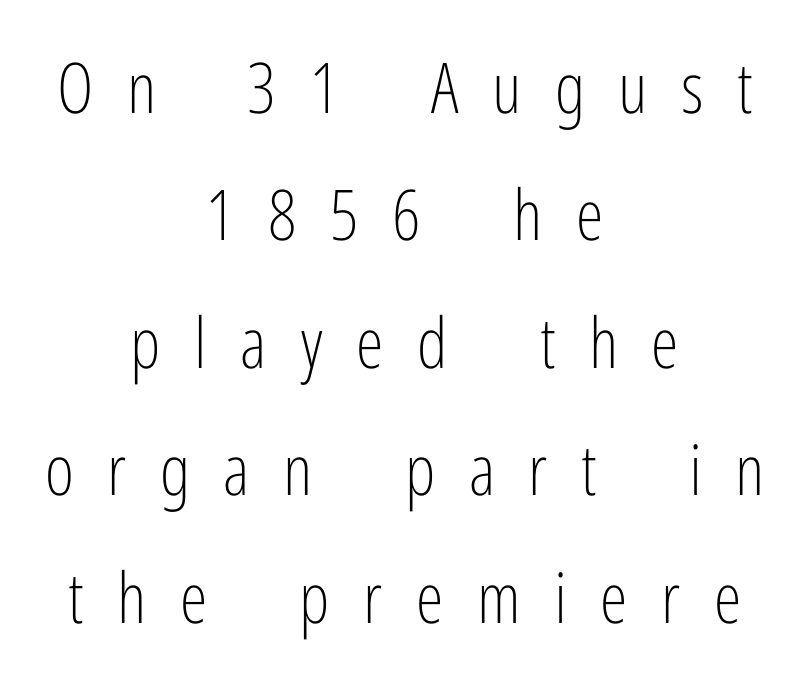
Nothing heavy about these letters — not bold at all. The lettering holds an erect, upright posture throughout. Substantial extra tracking has been applied to these lines. Examine the stroke ends and you'll find no serifs. Typeset on center — no edge is straight. Anything drawn beneath the words? Only blank space.
